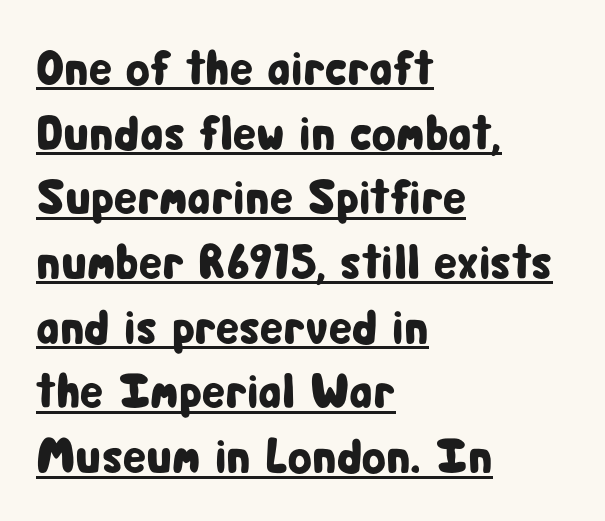
Looks like regular typesetting: each glyph gets only the width it needs. Leading matches the norm, producing a regular column. In designer terms, the underline attribute is active on this setting. The typesetter chose a ragged-right arrangement here. These lines are composed in type without serifs.
